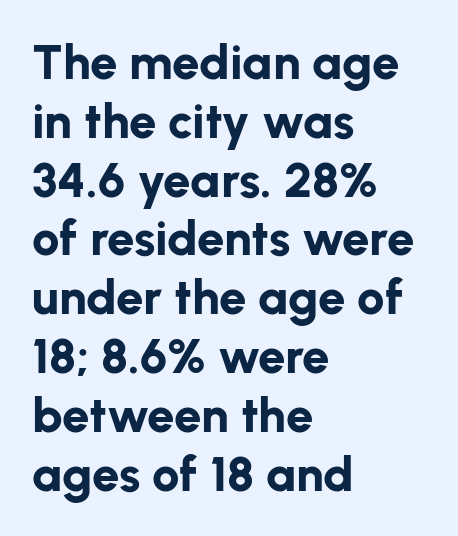
The image shows 49 px bold sans-serif type, upright; set left-aligned, line spacing 1.2x, normal letter spacing, not underlined; low stroke contrast and a medium x-height.
